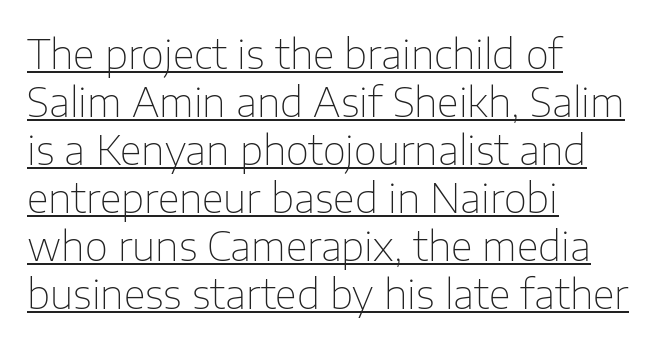
The image shows 40 px thin sans-serif type, upright; set left-aligned, line spacing 1.2x, normal letter spacing, underlined; low stroke contrast and a medium x-height.
